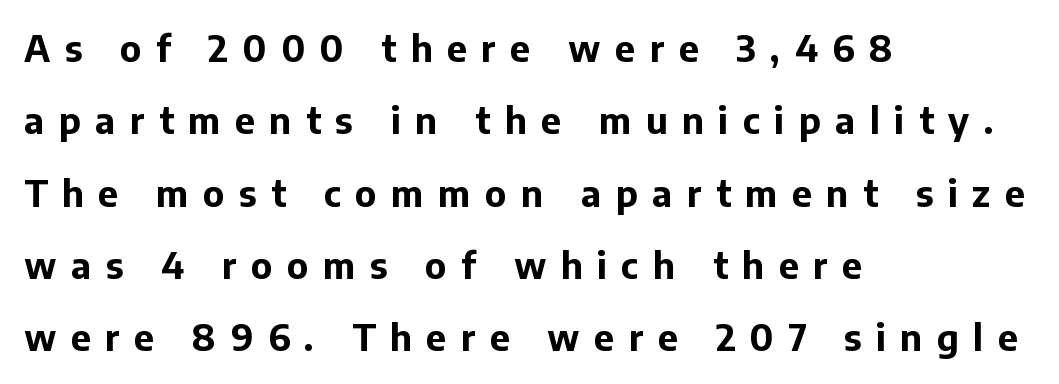
{"serif": "no", "italic": "no", "bold": "yes", "weight": "bold", "width": "normal", "stroke_contrast": "low", "x_height": "medium", "monospaced": "no", "underline": "no", "align": "left", "line_spacing": "loose", "line_spacing_ratio": 2.01, "letter_spacing": "wide", "letter_spacing_em": 0.4, "glyph_px": 36}
